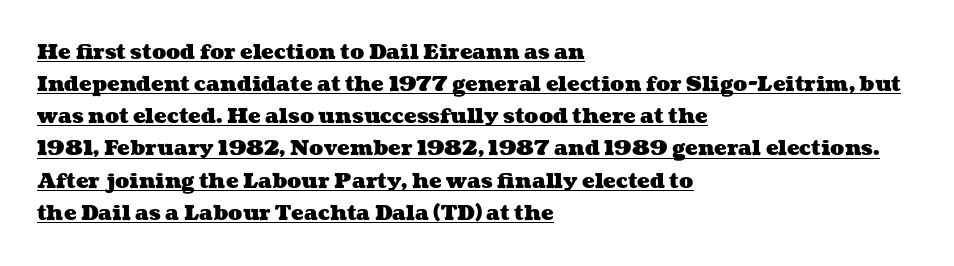
The image shows 21 px bold type; set left-aligned, normal line spacing (1.53x), normal letter spacing, underlined.
